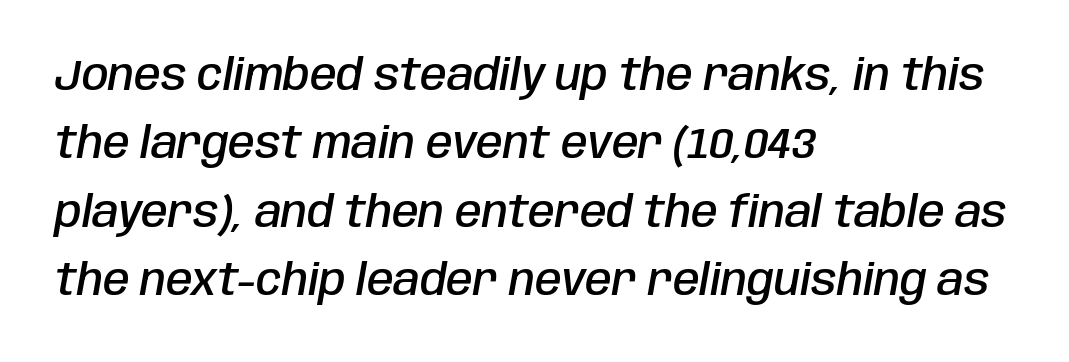
Q: Is the text bold? A: Semi-bold.
Q: Is the text italic (slanted)? A: Yes, it leans right by about 10 degrees.
Q: Is the text underlined? A: No.
Q: How is the paragraph aligned? A: Left-aligned.
Q: Is the spacing between letters normal or unusually wide? A: Normal.
Q: Is the spacing between lines tight, normal or loose? A: Normal.
Q: Width (condensed, normal, or wide)? A: Condensed.
Q: Stroke contrast? A: Low.
Q: x-height? A: Large.
Q: Monospaced? A: No.
